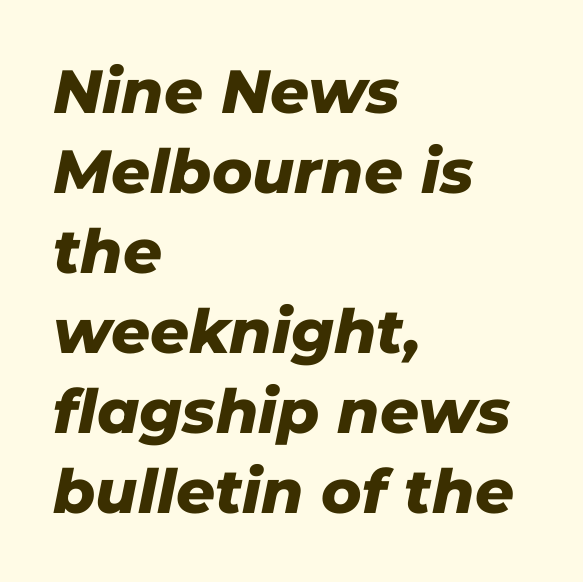
The image shows 61 px heavy type, italic (leaning right); set left-aligned, normal line spacing (1.31x), normal letter spacing, not underlined; low stroke contrast and a medium x-height.
